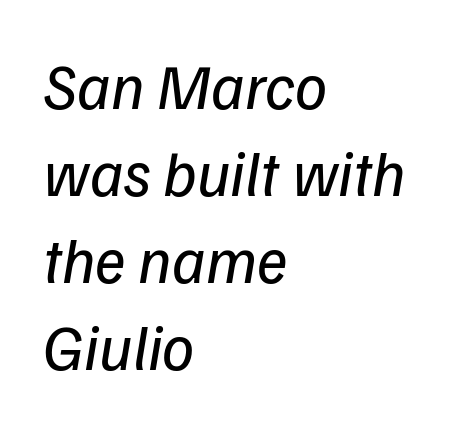
The image shows 64 px regular-weight sans-serif type; set left-aligned, normal line spacing (1.36x), normal letter spacing, not underlined; low stroke contrast and a medium x-height.
